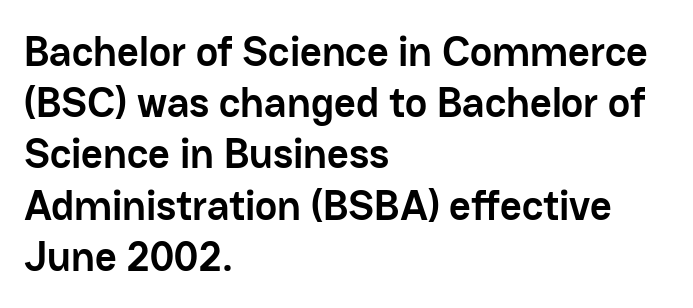
The image shows 42 px semibold sans-serif type, upright; set left-aligned, line spacing 1.22x, normal letter spacing, not underlined; low stroke contrast and a medium x-height.
